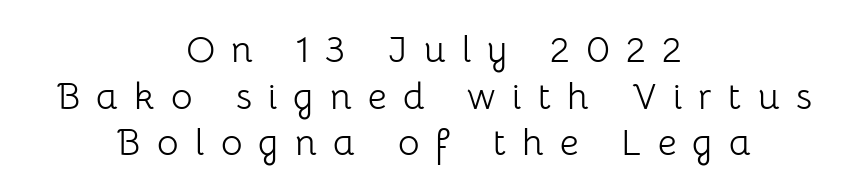
The image shows 37 px light sans-serif type, upright; set centered, normal line spacing (1.26x), unusually wide letter spacing (+0.44 em), not underlined; low stroke contrast and a medium x-height.
